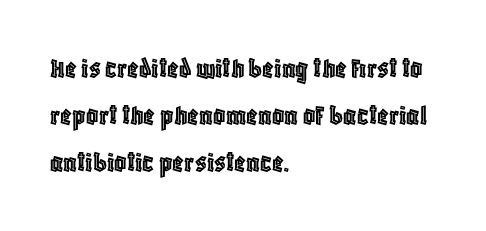
Q: Is the text italic (slanted)? A: No, it is upright.
Q: Is the text underlined? A: No.
Q: How is the paragraph aligned? A: Left-aligned.
Q: Is the spacing between letters normal or unusually wide? A: Normal.
Q: Is the spacing between lines tight, normal or loose? A: Normal.
Q: Width (condensed, normal, or wide)? A: Condensed.
Q: x-height? A: Large.
Q: Monospaced? A: No.
